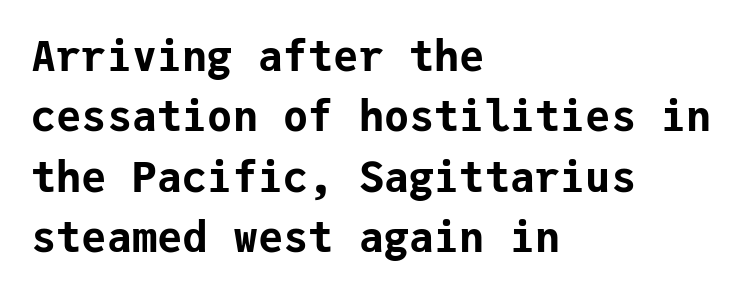
Think of a typewriter: that constant character pitch is what you see here. Baseline-to-baseline distance is the conventional proportion of letter height. Nothing sits at the stroke ends, so this counts as sans-serif. In terms of weight, the rendering is a true, heavy bold. Which margin do the lines hug? The left one — the right edge is uneven.
